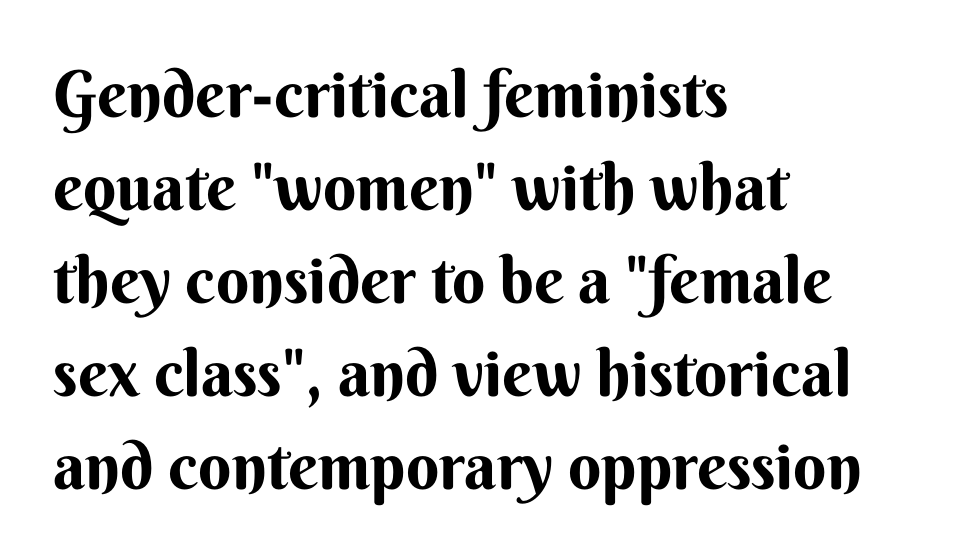
This rendering leaves character spacing at its baseline value. Thick stems and heavy bowls — unmistakably bold. Posture: vertical. If you measured baseline to baseline, you'd find a middling distance. This sample has the flowing, uneven cadence of proportional lettering. Unmarked baselines from the first word to the last.
